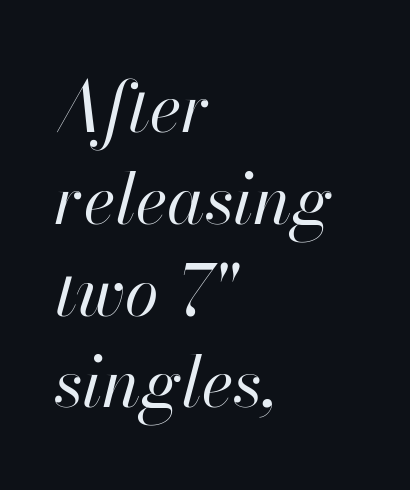
The axis of the letterforms is tilted away from vertical. A typesetter would call this proportional, since set widths differ per character. This reads as an unemphasized weight, regular at the heaviest. Lines of text with bare space underneath.
